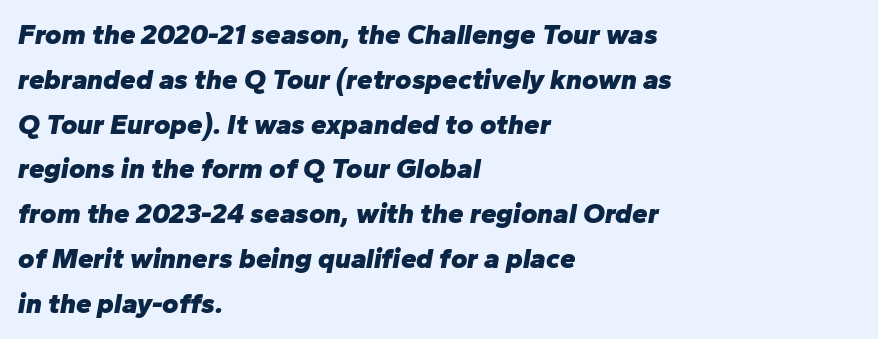
A student would call this left alignment; a typographer would say flush left, rag right. Typesetter's note: full bold, strokes at maximum text heaviness. Honestly, the row spacing looks completely unremarkable. A clean baseline with only descenders dipping below it. Look at the tracking — it's just the regular setting, nothing added.
